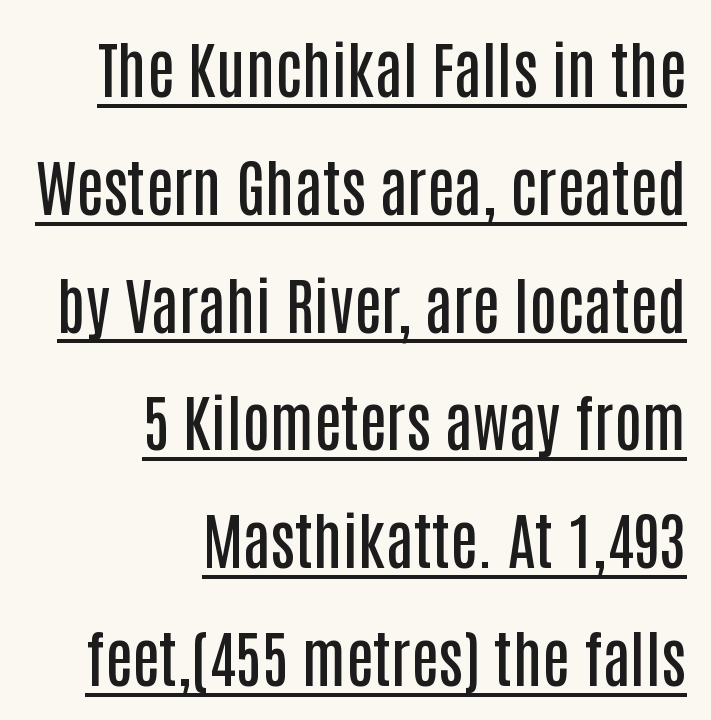
Q: Is the text bold? A: Semi-bold.
Q: Is the text italic (slanted)? A: No, it is upright.
Q: Is the typeface a serif or a sans-serif typeface? A: Sans-serif.
Q: Is the text underlined? A: Yes.
Q: How is the paragraph aligned? A: Right-aligned.
Q: Is the spacing between letters normal or unusually wide? A: Normal.
Q: Is the spacing between lines tight, normal or loose? A: Loose.
Q: Width (condensed, normal, or wide)? A: Condensed.
Q: Stroke contrast? A: Low.
Q: x-height? A: Large.
Q: Monospaced? A: No.
